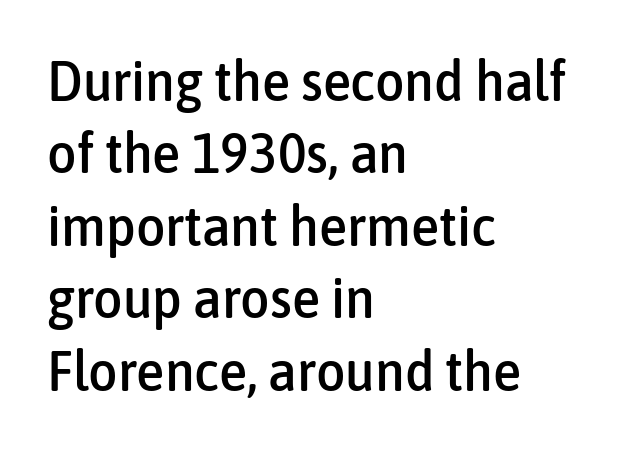
The image shows 57 px condensed sans-serif type, upright; set left-aligned, normal line spacing (1.27x), normal letter spacing, not underlined; low stroke contrast and a medium x-height.
